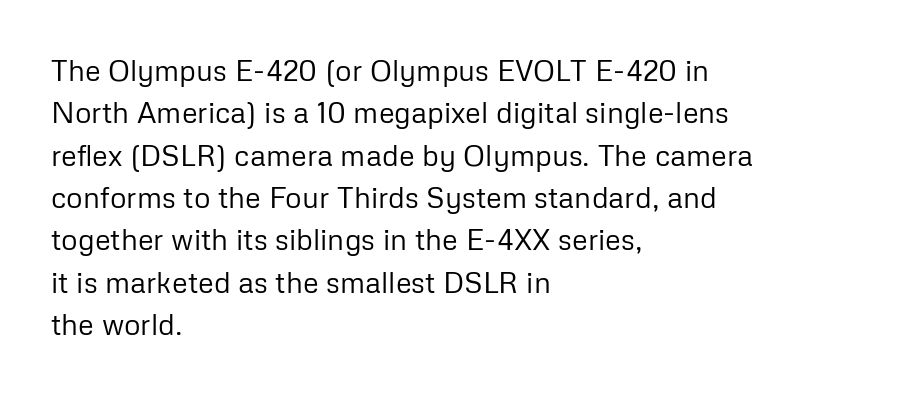
The image shows 29 px regular-weight sans-serif type, upright; set left-aligned, normal line spacing (1.46x), normal letter spacing, not underlined; low stroke contrast and a medium x-height.
